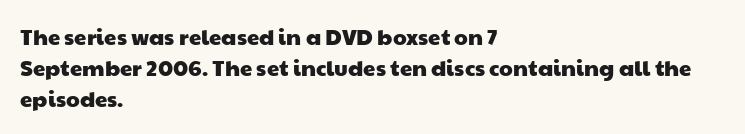
The image shows 22 px text type; set left-aligned, normal line spacing (1.4x), normal letter spacing, not underlined.
